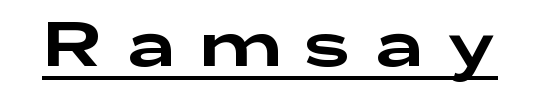
Q: Is the text italic (slanted)? A: No, it is upright.
Q: Is the typeface a serif or a sans-serif typeface? A: Sans-serif.
Q: Is the text underlined? A: Yes.
Q: Is the spacing between letters normal or unusually wide? A: Unusually wide.
Q: Width (condensed, normal, or wide)? A: Wide.
Q: Stroke contrast? A: Low.
Q: x-height? A: Medium.
Q: Monospaced? A: No.
